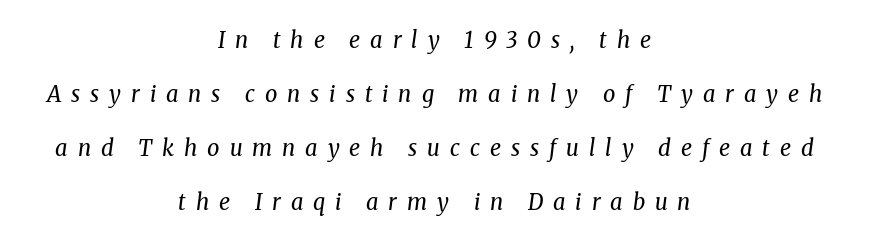
Q: Is the text bold? A: No.
Q: Is the text italic (slanted)? A: Yes, it leans right by about 8 degrees.
Q: Is the text underlined? A: No.
Q: How is the paragraph aligned? A: Centered.
Q: Is the spacing between letters normal or unusually wide? A: Unusually wide.
Q: Is the spacing between lines tight, normal or loose? A: Loose.
